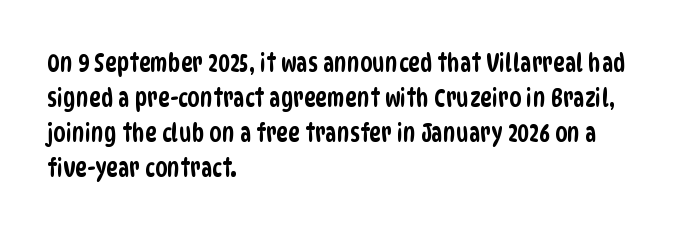
Q: Is the text underlined? A: No.
Q: How is the paragraph aligned? A: Left-aligned.
Q: Is the spacing between letters normal or unusually wide? A: Normal.
Q: Is the spacing between lines tight, normal or loose? A: Normal.
